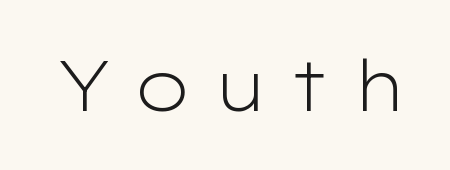
{"serif": "no", "italic": "no", "bold": "no", "weight": "light", "width": "wide", "stroke_contrast": "low", "x_height": "medium", "monospaced": "no", "underline": "no", "letter_spacing": "wide", "letter_spacing_em": 0.3, "glyph_px": 70}
